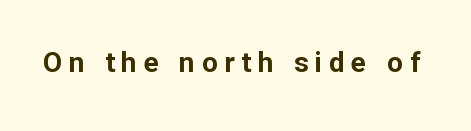
Is there any slant? The stems are plumb. These lines are rendered in a variable-pitch font. Typographic density is high because the face is bold. Font category for this specimen: sans-serif. Any mark beneath the type? The region is blank. Substantial extra tracking has been applied to these lines.
